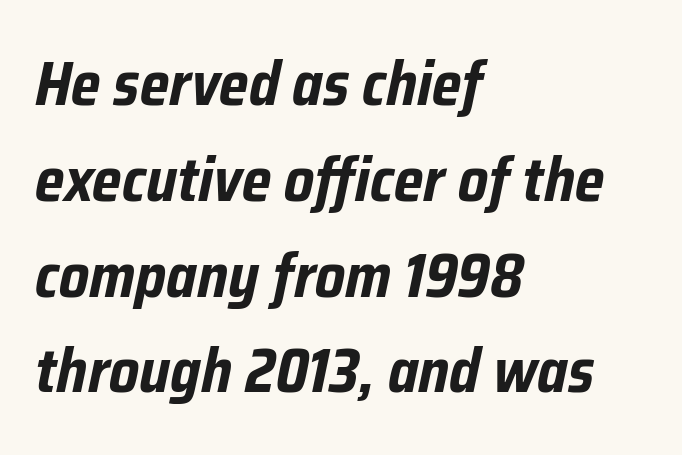
Strokes here are thick enough to call this a true bold. Does the leading feel generous? No, just average. Style check: oblique. Horizontal alignment here is leftward, the default for most running prose. The words here are not underlined.
